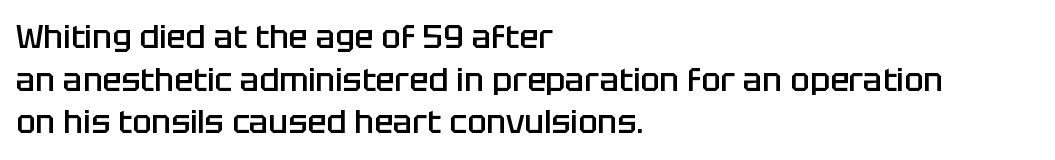
Q: Is the text bold? A: Semi-bold.
Q: Is the text italic (slanted)? A: No, it is upright.
Q: Is the typeface a serif or a sans-serif typeface? A: Sans-serif.
Q: Is the text underlined? A: No.
Q: How is the paragraph aligned? A: Left-aligned.
Q: Is the spacing between letters normal or unusually wide? A: Normal.
Q: Is the spacing between lines tight, normal or loose? A: Normal.
Q: Width (condensed, normal, or wide)? A: Normal.
Q: Stroke contrast? A: Low.
Q: x-height? A: Large.
Q: Monospaced? A: No.
